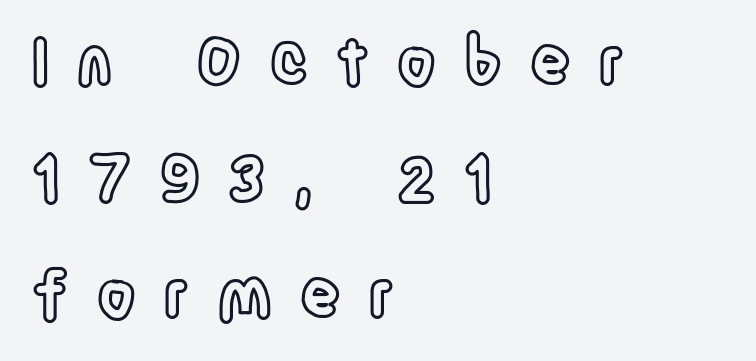
Q: Is the text italic (slanted)? A: No, it is upright.
Q: Is the text underlined? A: No.
Q: How is the paragraph aligned? A: Left-aligned.
Q: Is the spacing between letters normal or unusually wide? A: Unusually wide.
Q: Width (condensed, normal, or wide)? A: Condensed.
Q: x-height? A: Large.
Q: Monospaced? A: No.
